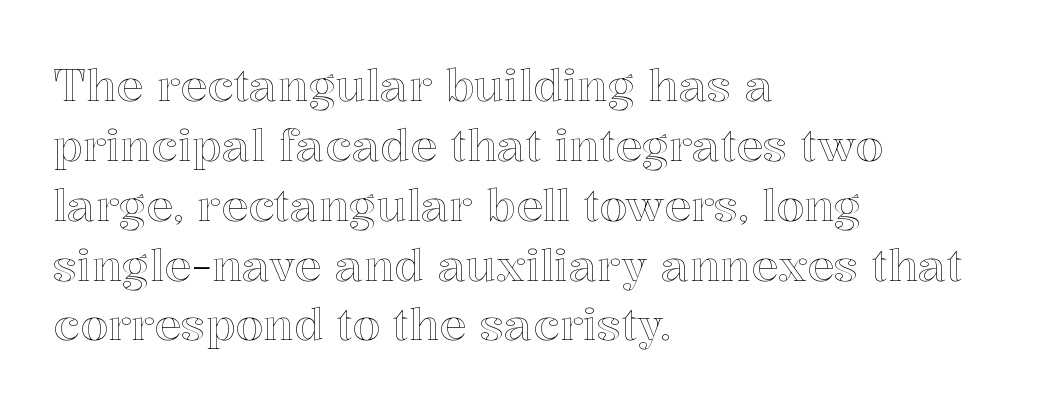
The ragged edge is on the right, which tells us the setting is flush left. Does extra space separate the letters? No, they use regular spacing. The zone under the glyphs is completely vacant. Varying glyph widths throughout — classic text-font behaviour. The vertical gap from one line to the next is medium. If you drew a line through each stem, it would be perfectly vertical.
